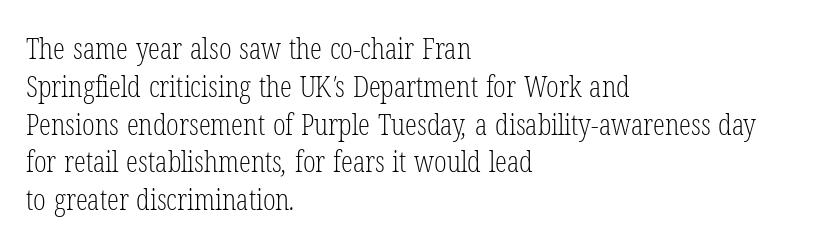
{"serif": "yes", "bold": "no", "weight": "light", "width": "condensed", "stroke_contrast": "low", "x_height": "medium", "monospaced": "no", "underline": "no", "align": "left", "line_spacing": "normal", "line_spacing_ratio": 1.26, "letter_spacing": "normal", "letter_spacing_em": 0.0, "glyph_px": 30}
